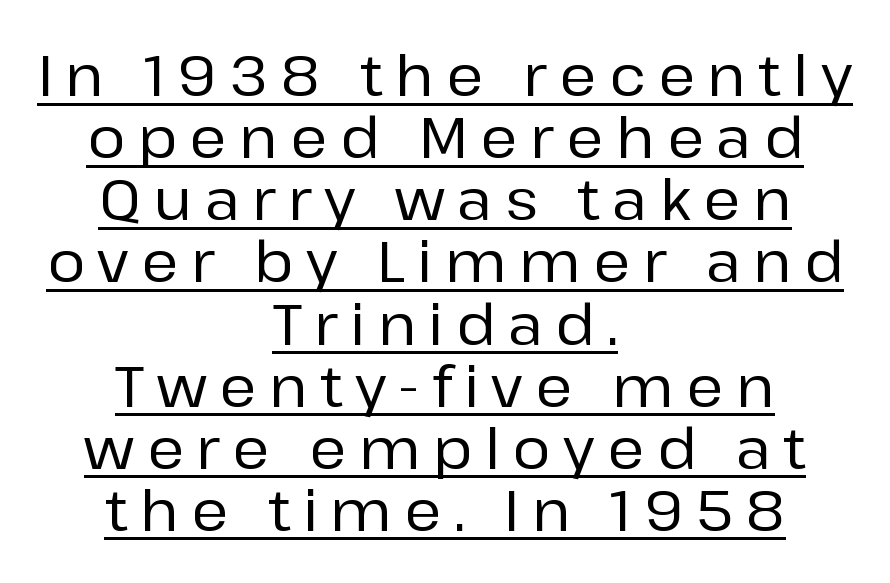
Q: Is the text italic (slanted)? A: No, it is upright.
Q: Is the typeface a serif or a sans-serif typeface? A: Sans-serif.
Q: Is the text underlined? A: Yes.
Q: How is the paragraph aligned? A: Centered.
Q: Is the spacing between letters normal or unusually wide? A: Unusually wide.
Q: Is the spacing between lines tight, normal or loose? A: Tight.
Q: Width (condensed, normal, or wide)? A: Normal.
Q: Stroke contrast? A: Low.
Q: x-height? A: Medium.
Q: Monospaced? A: No.
